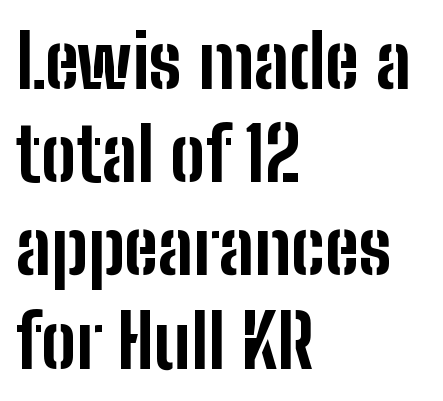
Leading matches the norm, producing a regular column. It's the straight-up-and-down kind of type. Bold? Absolutely — the strokes are thick and heavy. In CSS terms this would be text-align: left. Are there feet on the stems? There aren't — it's a sans.
